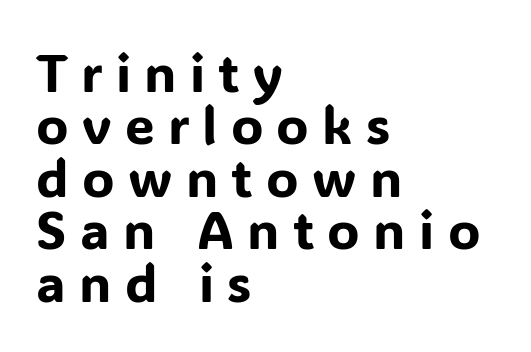
The image shows 53 px sans-serif type, upright; set left-aligned, tight line spacing (0.99x), unusually wide letter spacing (+0.25 em), not underlined; low stroke contrast and a medium x-height.
